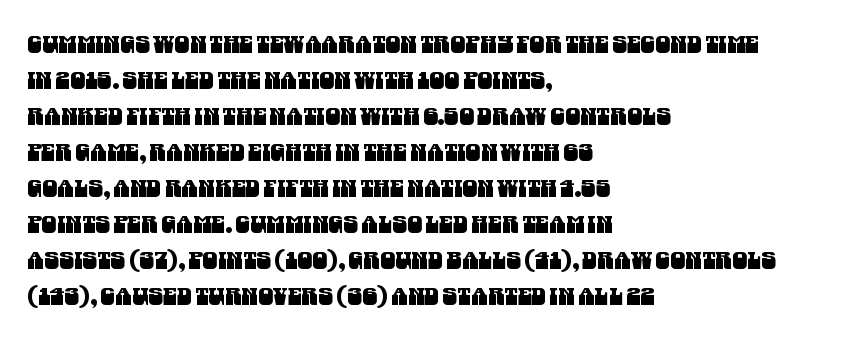
{"underline": "no", "align": "left", "line_spacing": "normal", "line_spacing_ratio": 1.5, "letter_spacing": "normal", "letter_spacing_em": 0.0, "glyph_px": 24}
